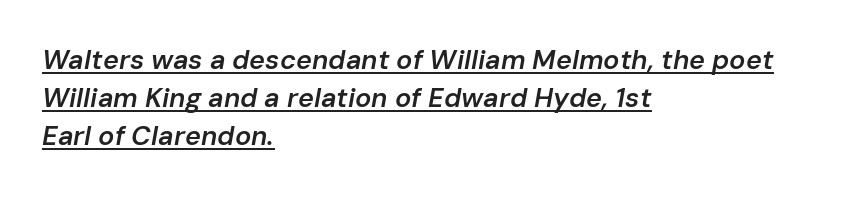
Q: Is the text bold? A: Semi-bold.
Q: Is the text italic (slanted)? A: Yes, it leans right by about 10 degrees.
Q: Is the text underlined? A: Yes.
Q: How is the paragraph aligned? A: Left-aligned.
Q: Is the spacing between letters normal or unusually wide? A: Normal.
Q: Is the spacing between lines tight, normal or loose? A: Normal.
